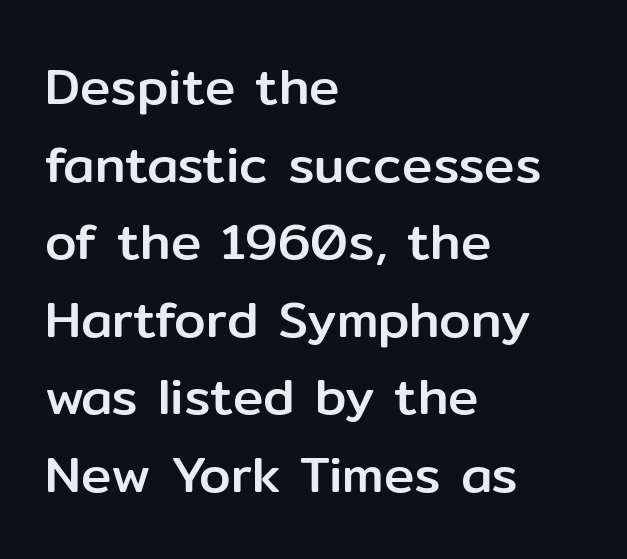
{"serif": "no", "italic": "no", "width": "normal", "stroke_contrast": "low", "x_height": "medium", "monospaced": "no", "underline": "no", "align": "left", "line_spacing": "normal", "line_spacing_ratio": 1.52, "letter_spacing": "normal", "letter_spacing_em": 0.0, "glyph_px": 51}
